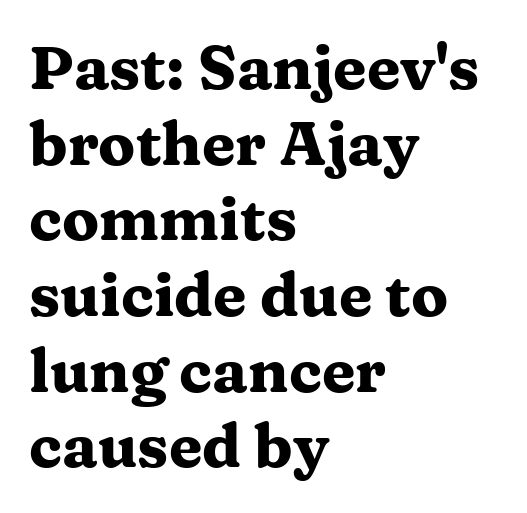
{"serif": "yes", "italic": "no", "bold": "yes", "weight": "heavy", "width": "wide", "stroke_contrast": "medium", "x_height": "medium", "monospaced": "no", "underline": "no", "align": "left", "line_spacing_ratio": 1.24, "letter_spacing": "normal", "letter_spacing_em": 0.0, "glyph_px": 61}
